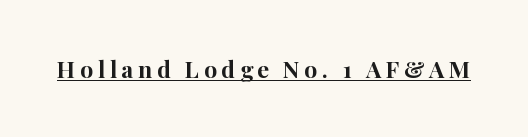
{"italic": "no", "bold": "yes", "underline": "yes", "letter_spacing": "wide", "letter_spacing_em": 0.2, "glyph_px": 23}
